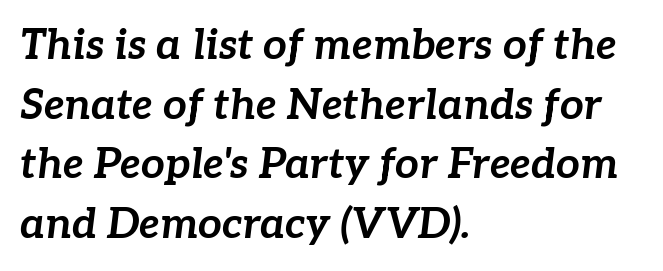
Q: Is the text bold? A: Yes.
Q: Is the text italic (slanted)? A: Yes, it leans right by about 7 degrees.
Q: Is the text underlined? A: No.
Q: How is the paragraph aligned? A: Left-aligned.
Q: Is the spacing between letters normal or unusually wide? A: Normal.
Q: Is the spacing between lines tight, normal or loose? A: Normal.
Q: Width (condensed, normal, or wide)? A: Normal.
Q: Stroke contrast? A: Low.
Q: x-height? A: Medium.
Q: Monospaced? A: No.
